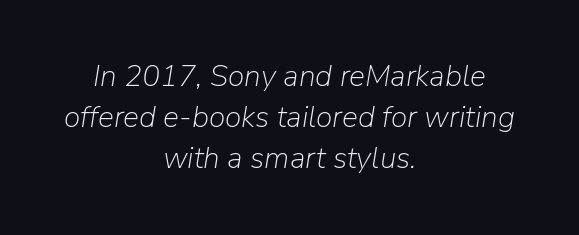
Q: Is the text bold? A: No.
Q: Is the text italic (slanted)? A: Yes, it leans right by about 9 degrees.
Q: Is the text underlined? A: No.
Q: How is the paragraph aligned? A: Centered.
Q: Is the spacing between letters normal or unusually wide? A: Normal.
Q: Is the spacing between lines tight, normal or loose? A: Normal.
Q: Width (condensed, normal, or wide)? A: Normal.
Q: Stroke contrast? A: Low.
Q: x-height? A: Medium.
Q: Monospaced? A: No.
